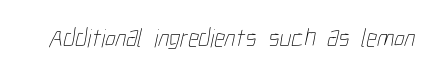
Q: Is the text bold? A: No.
Q: Is the text underlined? A: No.
Q: Is the spacing between letters normal or unusually wide? A: Normal.
